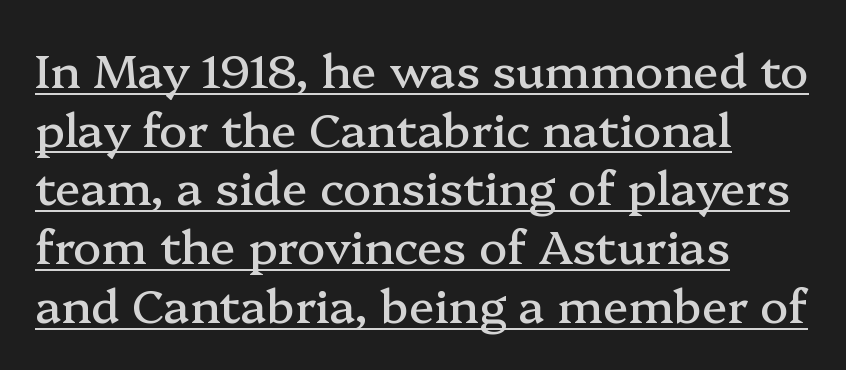
The image shows 47 px serif type, upright; set left-aligned, normal line spacing (1.25x), normal letter spacing, underlined; medium stroke contrast and a medium x-height.
